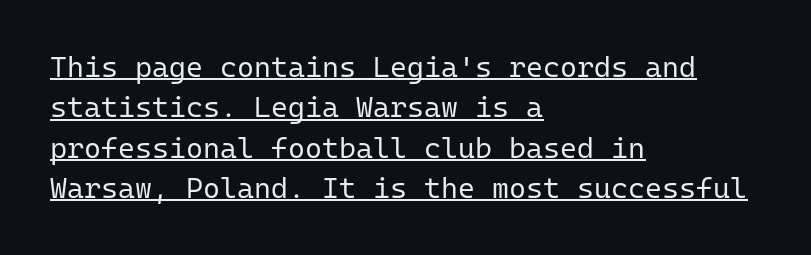
Q: Is the text bold? A: No.
Q: Is the text italic (slanted)? A: No, it is upright.
Q: Is the typeface a serif or a sans-serif typeface? A: Sans-serif.
Q: Is the text underlined? A: Yes.
Q: How is the paragraph aligned? A: Left-aligned.
Q: Is the spacing between letters normal or unusually wide? A: Normal.
Q: Is the spacing between lines tight, normal or loose? A: Normal.
Q: Width (condensed, normal, or wide)? A: Normal.
Q: Stroke contrast? A: Low.
Q: x-height? A: Medium.
Q: Monospaced? A: Yes.
